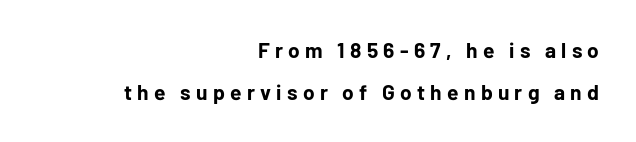
This is roman type, the default non-slanted kind. The baseline area is clear. There is plenty of visible air inserted between adjacent glyphs. Alignment: flush right.
